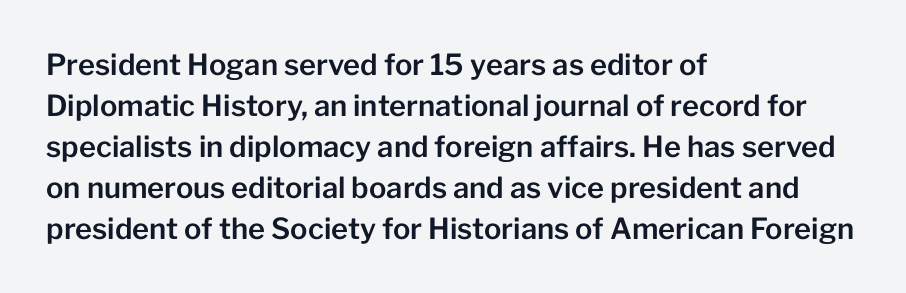
The image shows 29 px sans-serif type, upright; set left-aligned, normal line spacing (1.41x), normal letter spacing, not underlined; low stroke contrast and a medium x-height.
